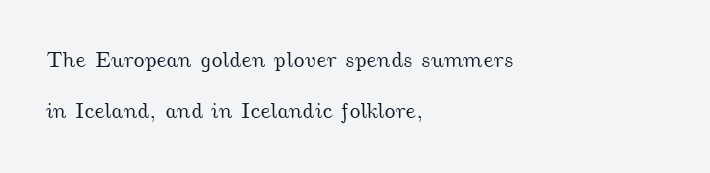
{"underline": "no", "align": "left", "line_spacing": "loose", "line_spacing_ratio": 2.31, "letter_spacing": "normal", "letter_spacing_em": 0.0, "glyph_px": 22}
